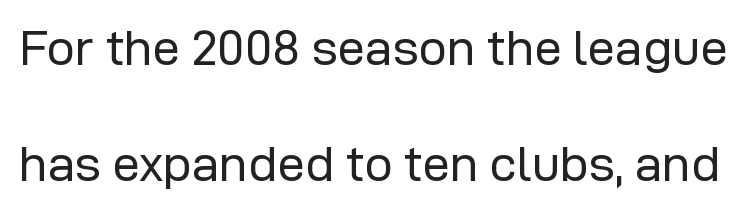
{"serif": "no", "italic": "no", "bold": "no", "weight": "regular", "width": "normal", "stroke_contrast": "low", "x_height": "medium", "monospaced": "no", "underline": "no", "line_spacing": "loose", "line_spacing_ratio": 2.33, "letter_spacing": "normal", "letter_spacing_em": 0.0, "glyph_px": 50}
